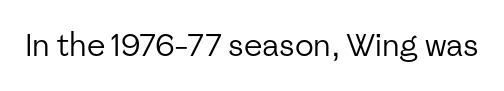
{"serif": "no", "italic": "no", "bold": "no", "weight": "regular", "width": "normal", "stroke_contrast": "low", "x_height": "medium", "monospaced": "no", "underline": "no", "letter_spacing": "normal", "letter_spacing_em": 0.0, "glyph_px": 31}
